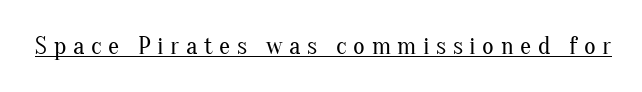
The line texture is sparse and dotted thanks to wide tracking. The characters are drawn with everyday or finer stroke widths. The rendered words wear a rule along their underside. Rendered with straight, roman letterforms.
